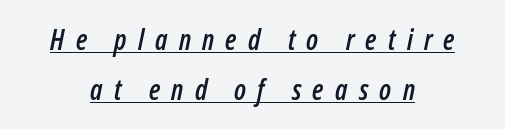
Q: Is the text italic (slanted)? A: Yes, it leans right by about 12 degrees.
Q: Is the text underlined? A: Yes.
Q: How is the paragraph aligned? A: Centered.
Q: Is the spacing between letters normal or unusually wide? A: Unusually wide.
Q: Width (condensed, normal, or wide)? A: Condensed.
Q: Stroke contrast? A: Low.
Q: x-height? A: Medium.
Q: Monospaced? A: No.
